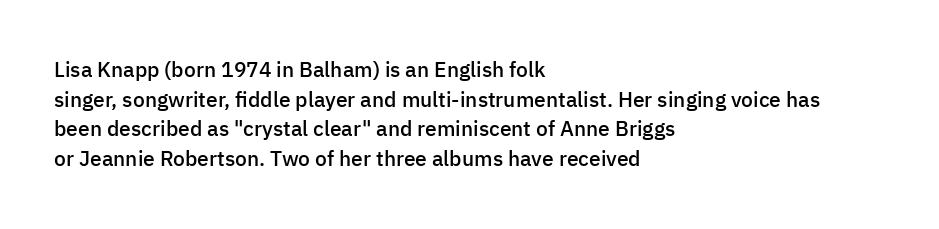
The image shows 21 px text type, upright; set left-aligned, normal line spacing (1.41x), normal letter spacing, not underlined.
